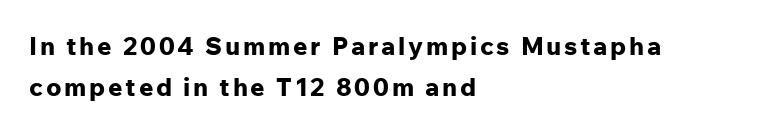
The specimen reads as upright at a glance. A clean baseline with only descenders dipping below it. In terms of leading, this rendering sits right in the middle. Thick stems and heavy bowls — unmistakably bold.
